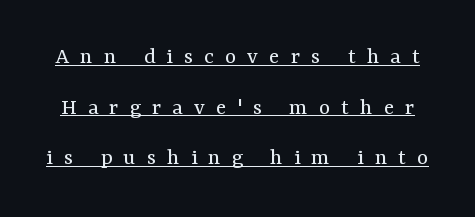
The image shows 24 px text type, upright; set loose line spacing (2.11x), unusually wide letter spacing (+0.46 em), underlined.
